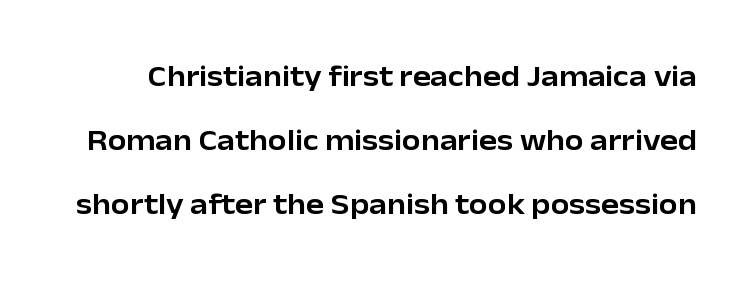
{"serif": "no", "italic": "no", "width": "normal", "stroke_contrast": "low", "x_height": "medium", "monospaced": "no", "underline": "no", "line_spacing": "loose", "line_spacing_ratio": 2.13, "letter_spacing": "normal", "letter_spacing_em": 0.0, "glyph_px": 30}
